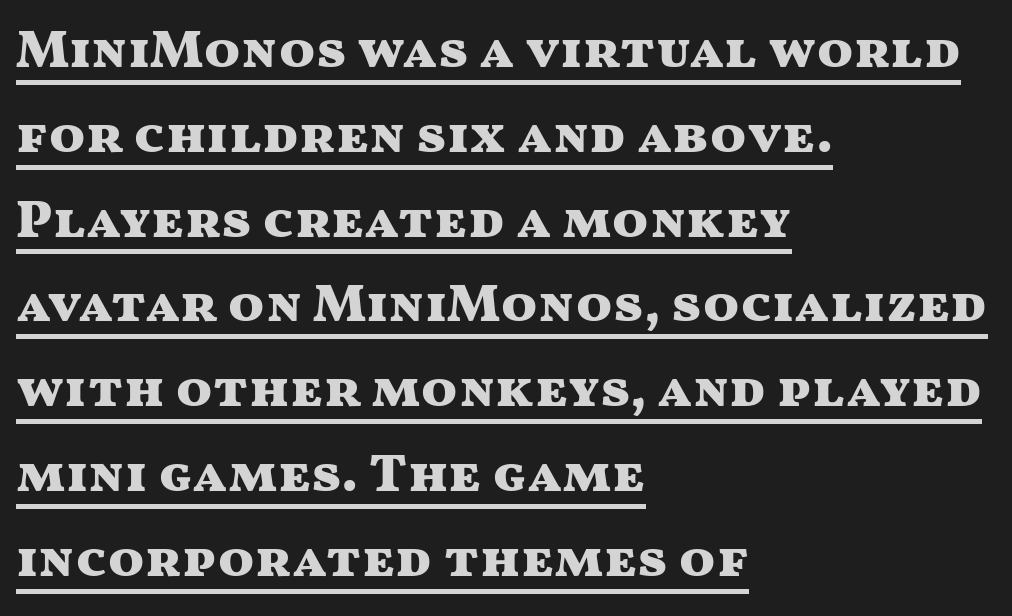
{"serif": "no", "italic": "no", "bold": "yes", "weight": "heavy", "width": "wide", "stroke_contrast": "medium", "x_height": "medium", "monospaced": "no", "underline": "yes", "align": "left", "line_spacing": "normal", "line_spacing_ratio": 1.6, "letter_spacing": "normal", "letter_spacing_em": 0.0, "glyph_px": 53}
